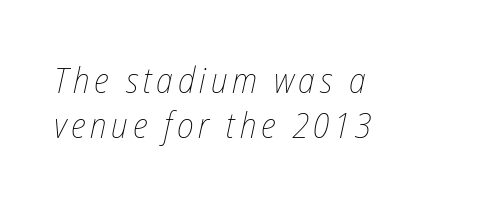
Q: Is the text bold? A: No.
Q: Is the text italic (slanted)? A: Yes, it leans right by about 12 degrees.
Q: Is the text underlined? A: No.
Q: How is the paragraph aligned? A: Left-aligned.
Q: Width (condensed, normal, or wide)? A: Condensed.
Q: Stroke contrast? A: Low.
Q: x-height? A: Medium.
Q: Monospaced? A: No.
